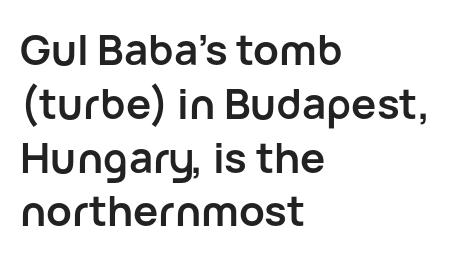
The image shows 42 px semibold sans-serif type, upright; set left-aligned, normal line spacing (1.28x), normal letter spacing, not underlined; low stroke contrast and a medium x-height.
